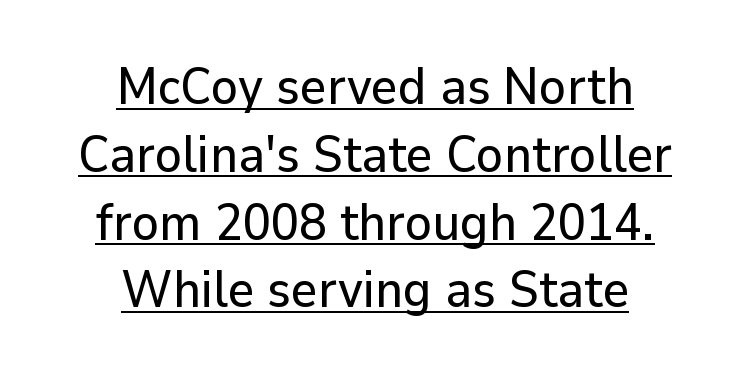
The image shows 51 px sans-serif type, upright; set centered, normal line spacing (1.33x), normal letter spacing, underlined; low stroke contrast and a medium x-height.
